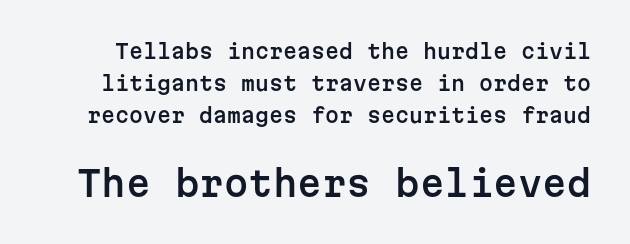
The image shows 35 px sans-serif type, upright, monospaced; set normal line spacing (1.59x), normal letter spacing, not underlined; the second (bottom) block is 1.75x larger; low stroke contrast and a medium x-height.
